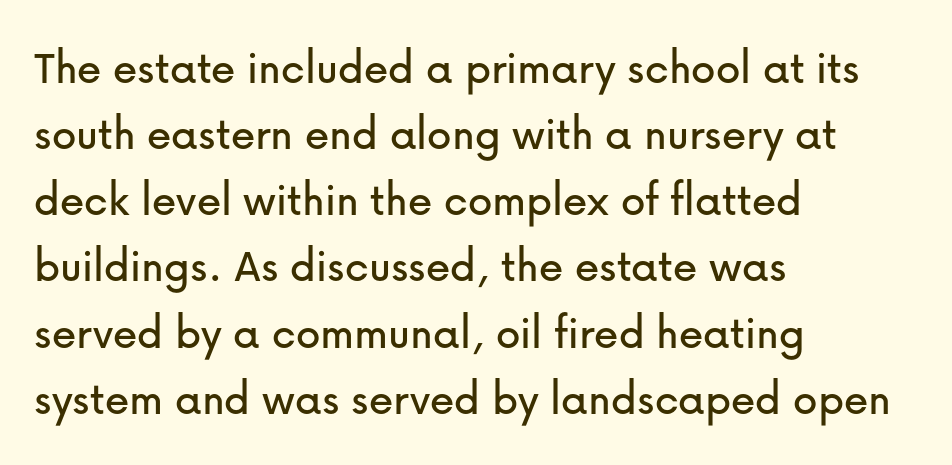
Each row of text sits above clean, open space. The lettering stays uniformly vertical, giving the passage a roman look. You could not count columns in this text — the font is proportionally spaced. Compared with typical body copy, the letter spacing here is the same. Interline gaps are of average width in this sample.
